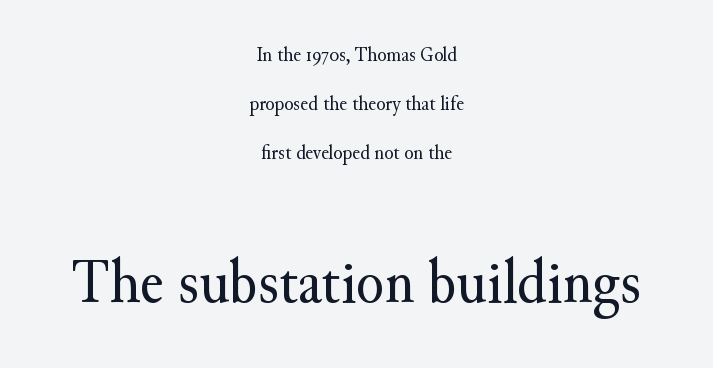
Q: Is the text bold? A: No.
Q: Is the text italic (slanted)? A: No, it is upright.
Q: Is the typeface a serif or a sans-serif typeface? A: Serif.
Q: Is the text underlined? A: No.
Q: How is the paragraph aligned? A: Centered.
Q: Is the spacing between letters normal or unusually wide? A: Normal.
Q: Is the spacing between lines tight, normal or loose? A: Loose.
Q: Which block of text is set in a larger size, the first (top) or the second (bottom)? A: The second (bottom) one.
Q: Width (condensed, normal, or wide)? A: Normal.
Q: Stroke contrast? A: Medium.
Q: x-height? A: Small.
Q: Monospaced? A: No.
